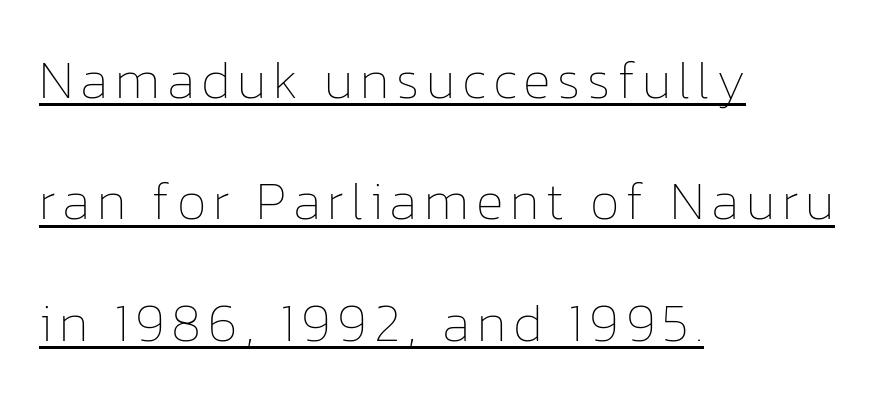
Q: Is the text bold? A: No.
Q: Is the text italic (slanted)? A: No, it is upright.
Q: Is the text underlined? A: Yes.
Q: How is the paragraph aligned? A: Left-aligned.
Q: Is the spacing between lines tight, normal or loose? A: Loose.
Q: Width (condensed, normal, or wide)? A: Normal.
Q: Stroke contrast? A: Low.
Q: x-height? A: Medium.
Q: Monospaced? A: No.
